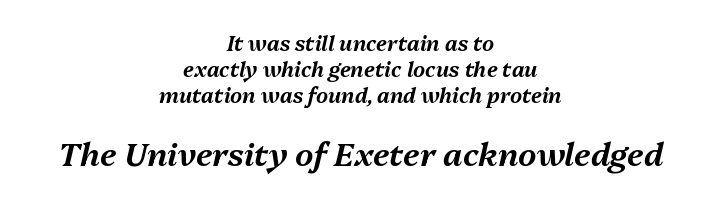
Q: Is the text italic (slanted)? A: Yes, it leans right by about 13 degrees.
Q: Is the text underlined? A: No.
Q: How is the paragraph aligned? A: Centered.
Q: Is the spacing between letters normal or unusually wide? A: Normal.
Q: Which block of text is set in a larger size, the first (top) or the second (bottom)? A: The second (bottom) one.
Q: Width (condensed, normal, or wide)? A: Normal.
Q: Stroke contrast? A: Medium.
Q: x-height? A: Medium.
Q: Monospaced? A: No.
